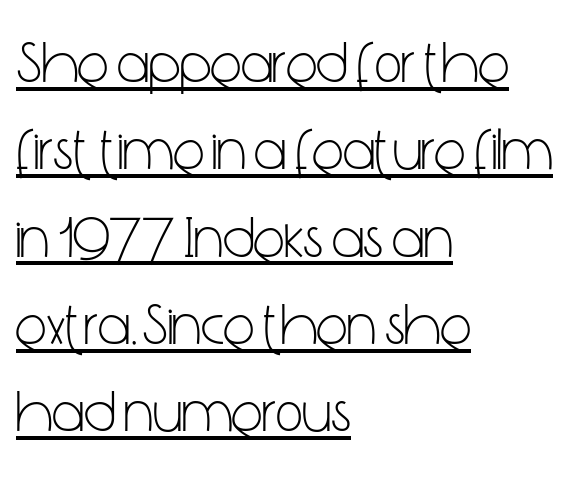
{"serif": "no", "italic": "no", "bold": "no", "weight": "light", "width": "condensed", "stroke_contrast": "low", "x_height": "medium", "monospaced": "no", "underline": "yes", "align": "left", "line_spacing": "normal", "line_spacing_ratio": 1.48, "letter_spacing": "normal", "letter_spacing_em": 0.0, "glyph_px": 59}
